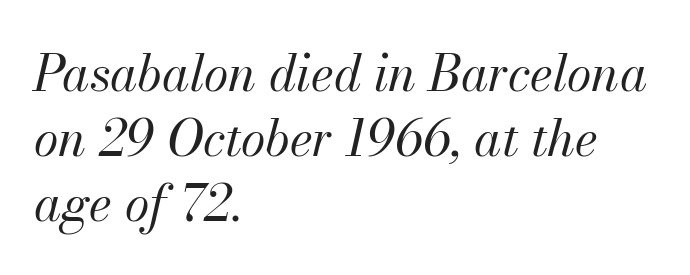
The image shows 50 px regular-weight type, italic (leaning right); set left-aligned, normal line spacing (1.3x), normal letter spacing, not underlined; medium stroke contrast and a small x-height.
